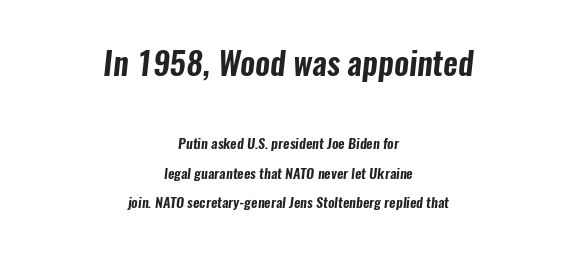
{"serif": "no", "width": "condensed", "stroke_contrast": "low", "x_height": "medium", "monospaced": "no", "underline": "no", "align": "center", "line_spacing": "loose", "line_spacing_ratio": 2.09, "letter_spacing": "normal", "letter_spacing_em": 0.0, "larger_block": "first", "size_ratio": 2.29, "glyph_px": 32}
